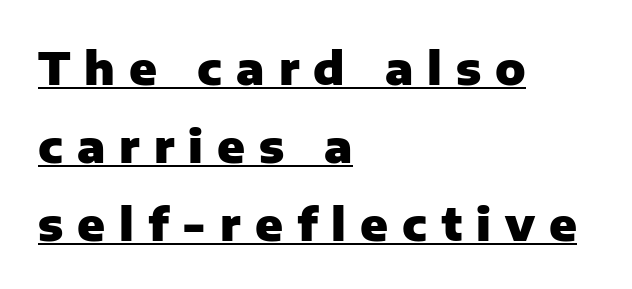
Q: Is the text bold? A: Yes.
Q: Is the text italic (slanted)? A: No, it is upright.
Q: Is the typeface a serif or a sans-serif typeface? A: Sans-serif.
Q: Is the text underlined? A: Yes.
Q: How is the paragraph aligned? A: Left-aligned.
Q: Is the spacing between letters normal or unusually wide? A: Unusually wide.
Q: Width (condensed, normal, or wide)? A: Normal.
Q: Stroke contrast? A: Low.
Q: x-height? A: Medium.
Q: Monospaced? A: No.
